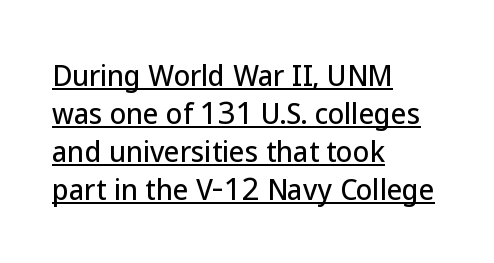
{"italic": "no", "underline": "yes", "align": "left", "line_spacing": "normal", "line_spacing_ratio": 1.41, "letter_spacing": "normal", "letter_spacing_em": 0.0, "glyph_px": 27}
